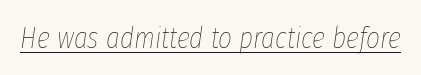
Q: Is the text bold? A: No.
Q: Is the text italic (slanted)? A: Yes, it leans right by about 8 degrees.
Q: Is the text underlined? A: Yes.
Q: Is the spacing between letters normal or unusually wide? A: Normal.
Q: Width (condensed, normal, or wide)? A: Condensed.
Q: Stroke contrast? A: Low.
Q: x-height? A: Medium.
Q: Monospaced? A: No.
